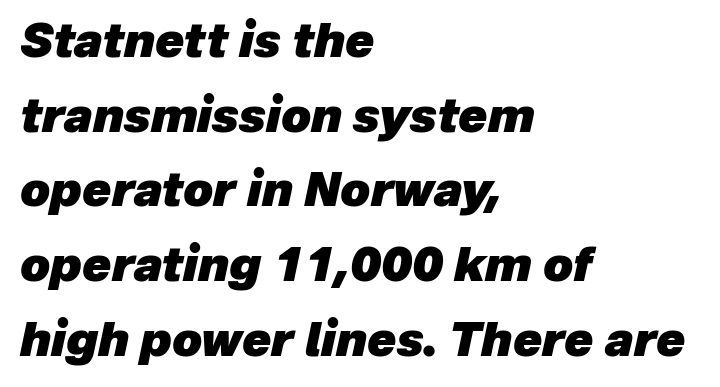
The image shows 47 px heavy type, italic (leaning right); set left-aligned, normal line spacing (1.59x), normal letter spacing, not underlined; low stroke contrast and a medium x-height.
